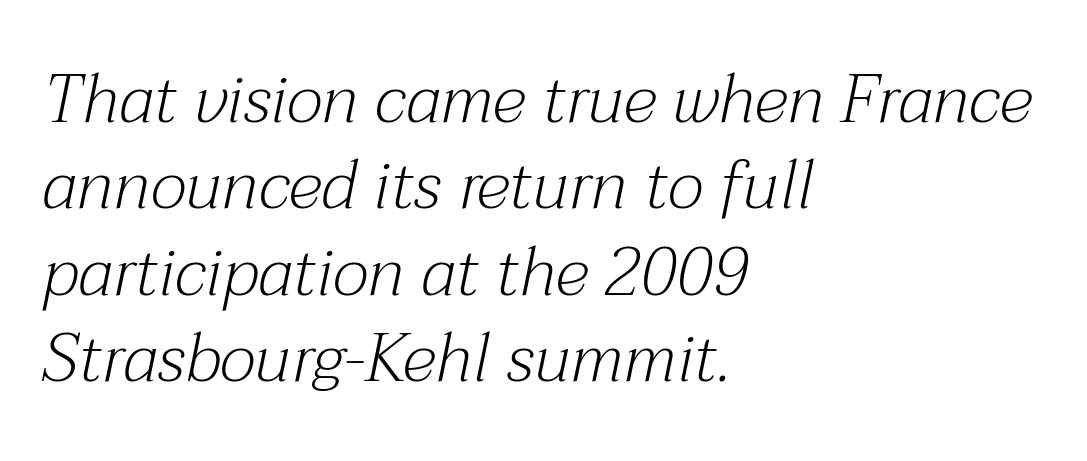
The baseline area is clear. The weight tops out at a normal text grade. Each new line begins a customary step beneath the previous one. Font category for this specimen: serif.
